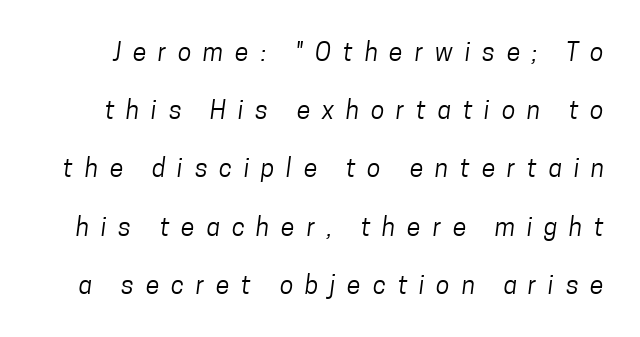
{"bold": "no", "underline": "no", "line_spacing": "loose", "line_spacing_ratio": 2.33, "letter_spacing": "wide", "letter_spacing_em": 0.47, "glyph_px": 25}
